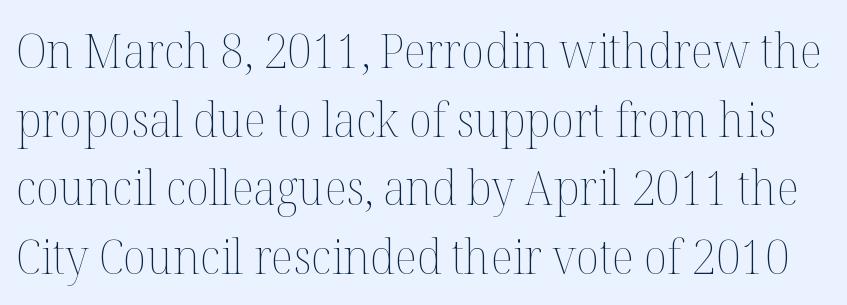
Here the glyphs are tracked normally, forming tight word shapes. The lines sit at an ordinary, default distance from one another. Unbolded letterforms with no extra heft. These lines are rendered in a variable-pitch font.
